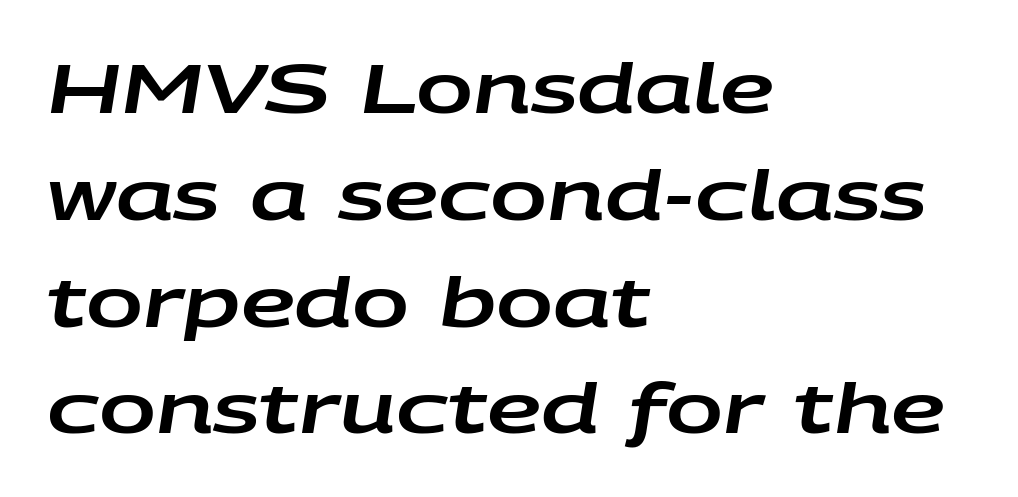
{"italic": "yes", "lean": "right", "slant_degrees": 9, "width": "wide", "stroke_contrast": "low", "x_height": "large", "monospaced": "no", "underline": "no", "align": "left", "line_spacing": "normal", "line_spacing_ratio": 1.57, "letter_spacing": "normal", "letter_spacing_em": 0.0, "glyph_px": 68}
